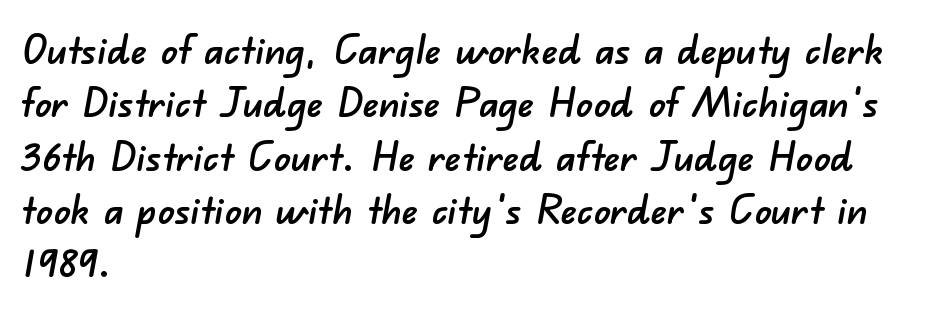
The image shows 41 px sans-serif type; set left-aligned, normal line spacing (1.3x), normal letter spacing, not underlined; low stroke contrast and a small x-height.
